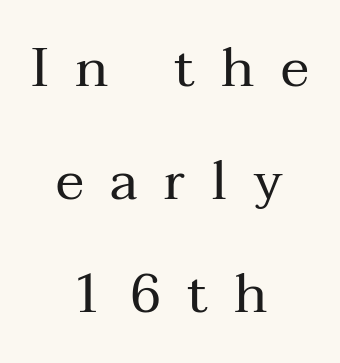
Q: Is the text bold? A: No.
Q: Is the text italic (slanted)? A: No, it is upright.
Q: Is the typeface a serif or a sans-serif typeface? A: Serif.
Q: Is the text underlined? A: No.
Q: How is the paragraph aligned? A: Centered.
Q: Is the spacing between letters normal or unusually wide? A: Unusually wide.
Q: Is the spacing between lines tight, normal or loose? A: Loose.
Q: Width (condensed, normal, or wide)? A: Normal.
Q: Stroke contrast? A: Medium.
Q: x-height? A: Medium.
Q: Monospaced? A: No.
